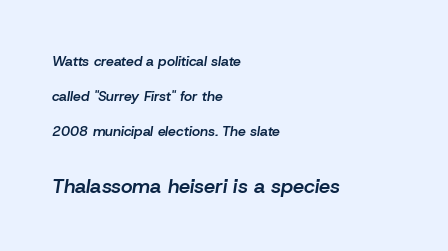
On the weight axis this lands at semibold, roughly 600. The later block is typeset at a bigger size than the earlier block. Successive baselines arrive slowly, with a big drop between each. The compositor pushed each line to the left boundary.
